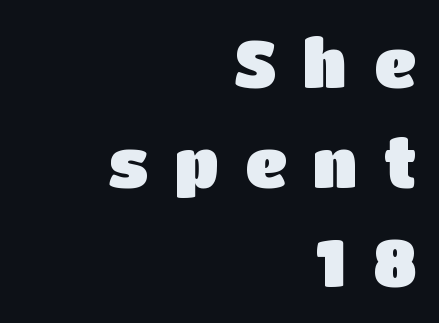
Each letter keeps its own natural width here, so spacing adapts to shape. Is there any slant? The stems are plumb. Line spacing here is normal. The passage shown has open, widely tracked lettering throughout. Serif or sans? Sans — the stroke terminals are bare. The glyphs are unaccompanied by any horizontal stroke below them.
